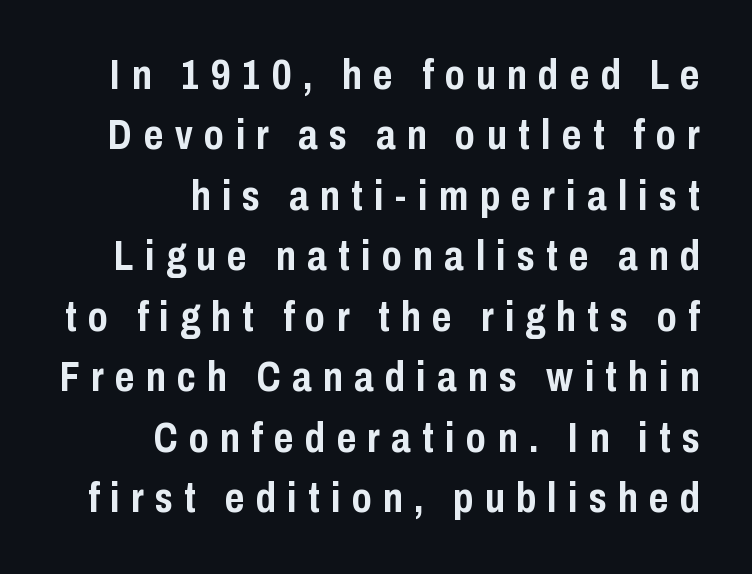
Weight check: bold — yes, fully. Line spacing here is normal. Anything drawn beneath the words? Only blank space. I'd call this a sans setting — the letters go barefoot. Leftover space on each line is placed entirely before the opening word.
